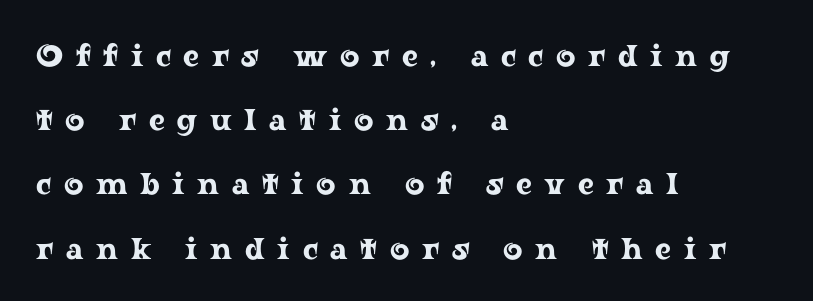
Q: Is the text italic (slanted)? A: No, it is upright.
Q: Is the typeface a serif or a sans-serif typeface? A: Serif.
Q: Is the text underlined? A: No.
Q: How is the paragraph aligned? A: Left-aligned.
Q: Is the spacing between letters normal or unusually wide? A: Unusually wide.
Q: Is the spacing between lines tight, normal or loose? A: Loose.
Q: Width (condensed, normal, or wide)? A: Wide.
Q: Stroke contrast? A: Low.
Q: x-height? A: Medium.
Q: Monospaced? A: No.
